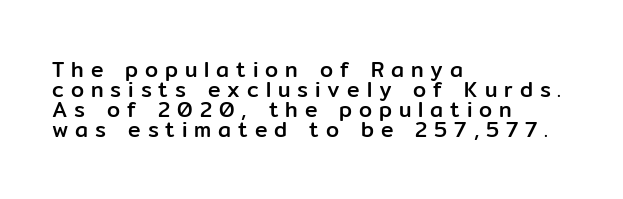
Q: Is the text italic (slanted)? A: No, it is upright.
Q: Is the text underlined? A: No.
Q: How is the paragraph aligned? A: Left-aligned.
Q: Is the spacing between letters normal or unusually wide? A: Unusually wide.
Q: Is the spacing between lines tight, normal or loose? A: Tight.
